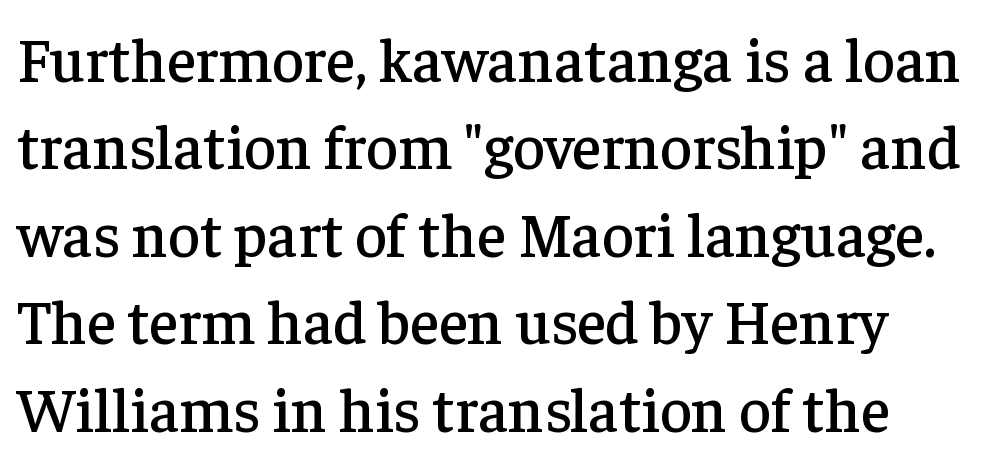
Q: Is the text italic (slanted)? A: No, it is upright.
Q: Is the typeface a serif or a sans-serif typeface? A: Serif.
Q: Is the text underlined? A: No.
Q: Is the spacing between letters normal or unusually wide? A: Normal.
Q: Is the spacing between lines tight, normal or loose? A: Normal.
Q: Width (condensed, normal, or wide)? A: Normal.
Q: Stroke contrast? A: Low.
Q: x-height? A: Medium.
Q: Monospaced? A: No.
